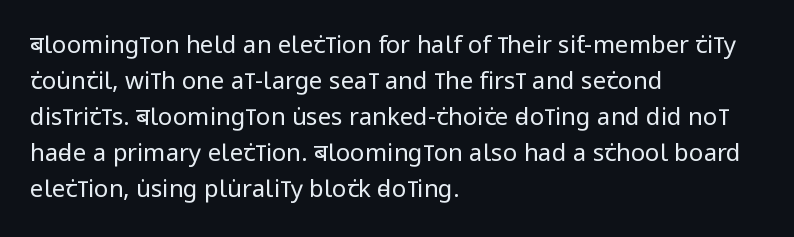
Q: Is the text bold? A: No.
Q: Is the text italic (slanted)? A: No, it is upright.
Q: Is the text underlined? A: No.
Q: How is the paragraph aligned? A: Left-aligned.
Q: Is the spacing between letters normal or unusually wide? A: Normal.
Q: Is the spacing between lines tight, normal or loose? A: Normal.
